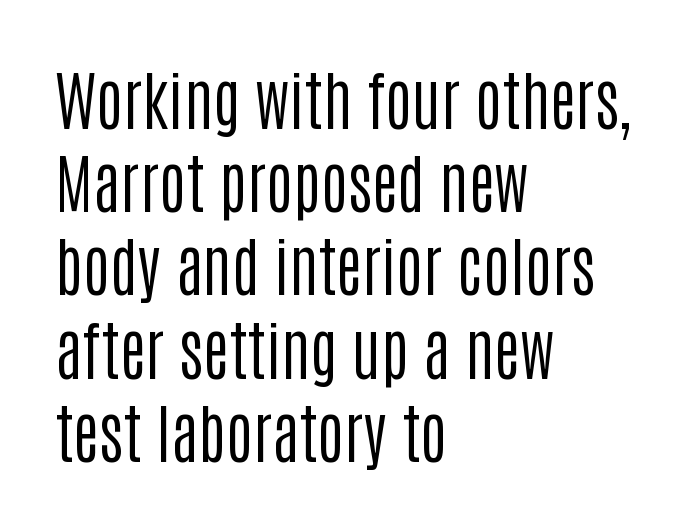
Q: Is the text bold? A: No.
Q: Is the text italic (slanted)? A: No, it is upright.
Q: Is the typeface a serif or a sans-serif typeface? A: Sans-serif.
Q: Is the text underlined? A: No.
Q: How is the paragraph aligned? A: Left-aligned.
Q: Is the spacing between letters normal or unusually wide? A: Normal.
Q: Is the spacing between lines tight, normal or loose? A: Normal.
Q: Width (condensed, normal, or wide)? A: Condensed.
Q: Stroke contrast? A: Low.
Q: x-height? A: Large.
Q: Monospaced? A: No.
